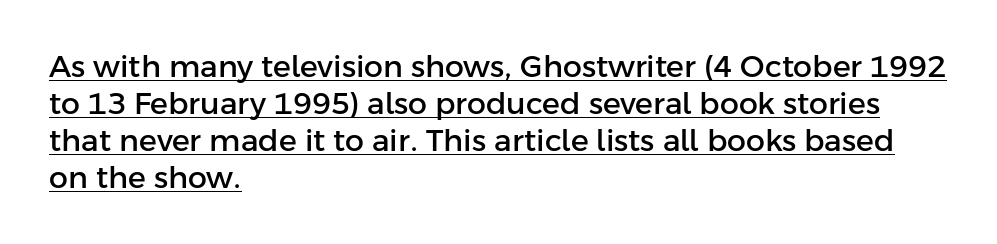
Q: Is the text italic (slanted)? A: No, it is upright.
Q: Is the typeface a serif or a sans-serif typeface? A: Sans-serif.
Q: Is the text underlined? A: Yes.
Q: How is the paragraph aligned? A: Left-aligned.
Q: Is the spacing between letters normal or unusually wide? A: Normal.
Q: Width (condensed, normal, or wide)? A: Normal.
Q: Stroke contrast? A: Low.
Q: x-height? A: Medium.
Q: Monospaced? A: No.
